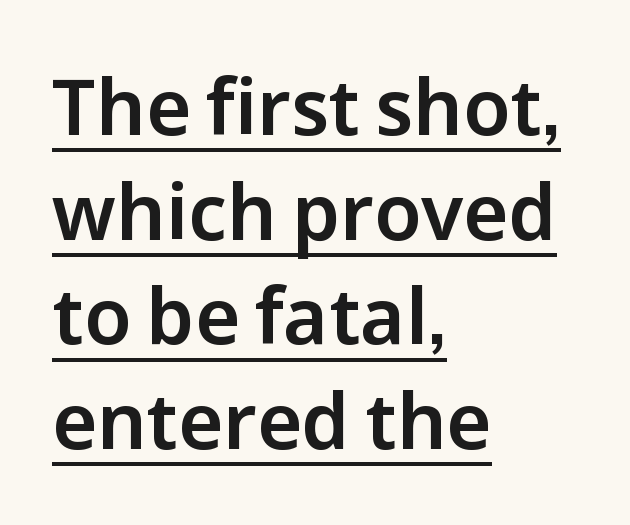
Does the type have serifs? No, each stem ends abruptly. The setting favours the left margin, as ordinary paragraphs usually do. Compared with typical body copy, the letter spacing here is the same. The letters advance in unequal steps, a hallmark of proportional type. When letters stand straight like this, we call the style roman or upright. Regular leading.
